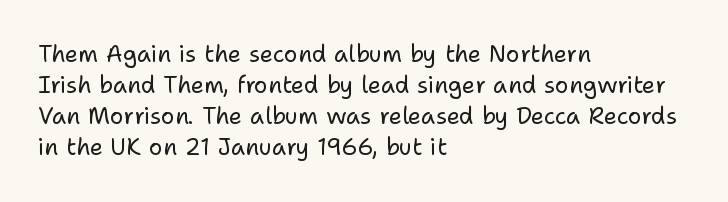
Posture: upright roman. The ragged edge is on the right, which tells us the setting is flush left. Reading down the column, the eye jumps a familiar distance to each next line. The specimen omits any rule beneath the text block's lines. The face looks like a standard text weight, possibly lighter.
